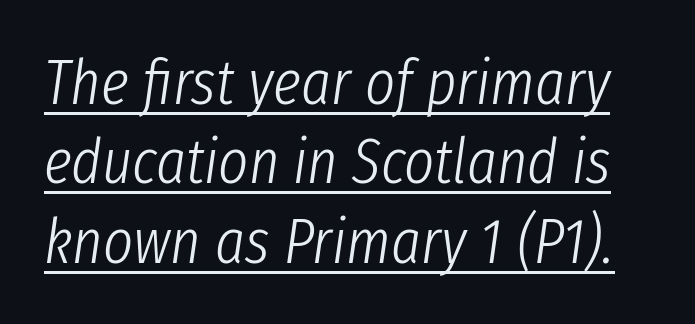
Q: Is the text bold? A: No.
Q: Is the text italic (slanted)? A: Yes, it leans right by about 8 degrees.
Q: Is the text underlined? A: Yes.
Q: Is the spacing between letters normal or unusually wide? A: Normal.
Q: Width (condensed, normal, or wide)? A: Condensed.
Q: Stroke contrast? A: Low.
Q: x-height? A: Medium.
Q: Monospaced? A: No.
